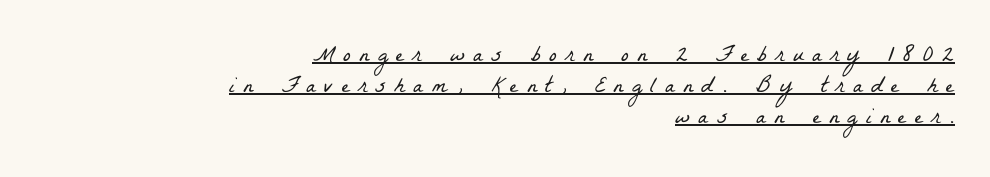
There is plenty of visible air inserted between adjacent glyphs. The face looks like a standard text weight, possibly lighter. Quick note: interline space is typical. Beneath each row of characters lies a ruled line.
